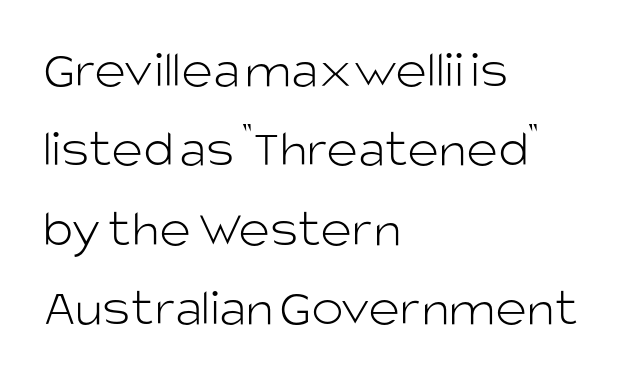
The image shows 54 px light sans-serif type, upright; set left-aligned, normal line spacing (1.47x), normal letter spacing, not underlined; low stroke contrast and a large x-height.
